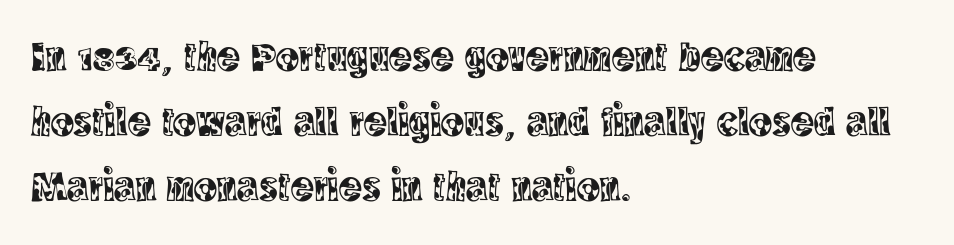
Q: Is the text italic (slanted)? A: No, it is upright.
Q: Is the typeface a serif or a sans-serif typeface? A: Serif.
Q: Is the text underlined? A: No.
Q: How is the paragraph aligned? A: Left-aligned.
Q: Is the spacing between letters normal or unusually wide? A: Normal.
Q: Is the spacing between lines tight, normal or loose? A: Normal.
Q: Width (condensed, normal, or wide)? A: Condensed.
Q: x-height? A: Large.
Q: Monospaced? A: No.
